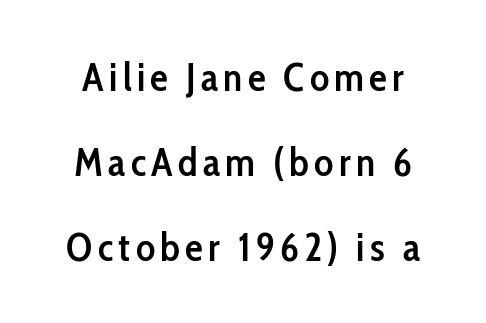
Q: Is the text bold? A: Semi-bold.
Q: Is the text italic (slanted)? A: No, it is upright.
Q: Is the typeface a serif or a sans-serif typeface? A: Sans-serif.
Q: Is the text underlined? A: No.
Q: Is the spacing between lines tight, normal or loose? A: Loose.
Q: Width (condensed, normal, or wide)? A: Condensed.
Q: Stroke contrast? A: Low.
Q: x-height? A: Medium.
Q: Monospaced? A: No.
